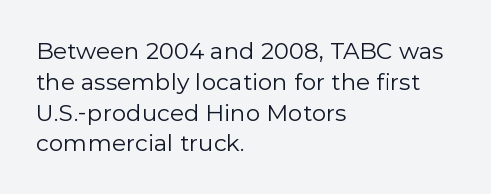
{"italic": "no", "bold": "no", "underline": "no", "align": "left", "line_spacing": "normal", "line_spacing_ratio": 1.34, "letter_spacing": "normal", "letter_spacing_em": 0.0, "glyph_px": 23}
